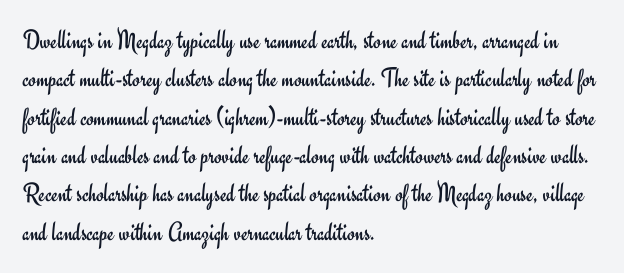
{"bold": "no", "underline": "no", "align": "left", "line_spacing": "normal", "line_spacing_ratio": 1.42, "letter_spacing": "normal", "letter_spacing_em": 0.0, "glyph_px": 27}
